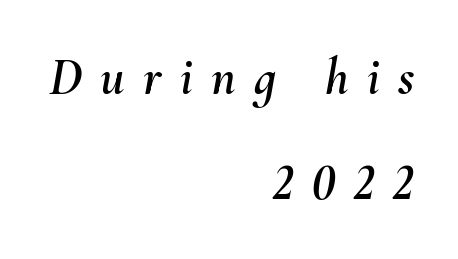
The compositor pushed each line to the right boundary. The font's italic variant was chosen for this text. Each letter keeps its own natural width here, so spacing adapts to shape. In terms of leading, this rendering errs on the spacious side. Students, note that the glyphs here are deliberately spaced far apart.
